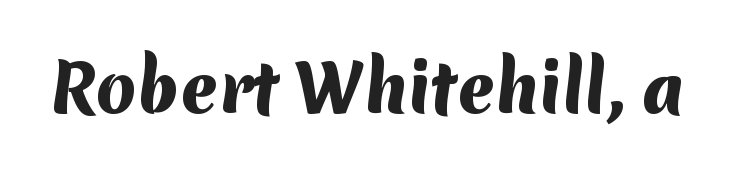
{"serif": "no", "bold": "yes", "weight": "heavy", "width": "normal", "stroke_contrast": "medium", "x_height": "medium", "monospaced": "no", "underline": "no", "letter_spacing": "normal", "letter_spacing_em": 0.0, "glyph_px": 65}
